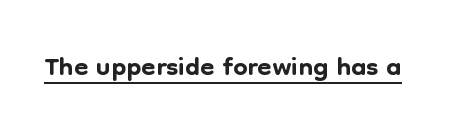
The image shows 41 px sans-serif type, upright; set normal letter spacing, underlined; low stroke contrast and a medium x-height.
